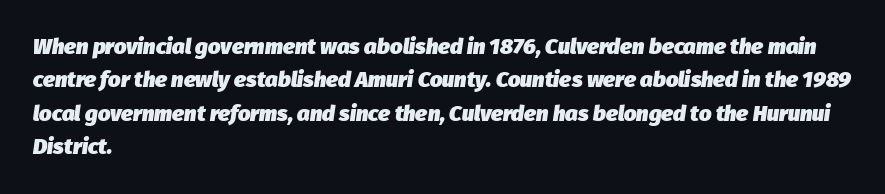
The image shows 22 px bold type, italic (leaning right); set left-aligned, normal line spacing (1.52x), normal letter spacing, not underlined.
